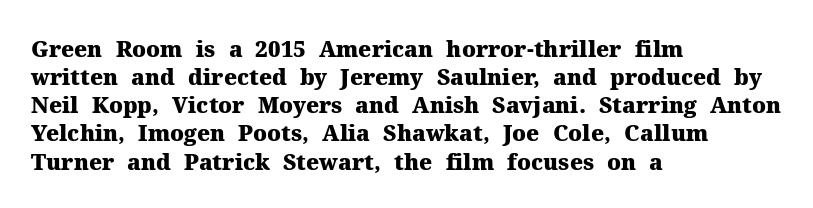
The image shows 22 px bold type, upright; set left-aligned, normal line spacing (1.28x), normal letter spacing, not underlined.
